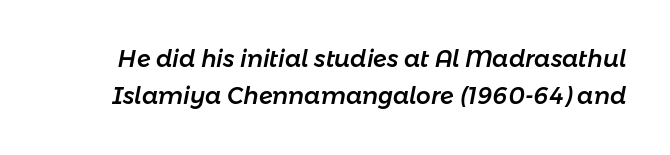
Glance below the letters and you will spot only blank space. Whoever set this chose a conventional vertical rhythm. The tracking reads as untouched default to a designer's eye. Quick note: italic.
